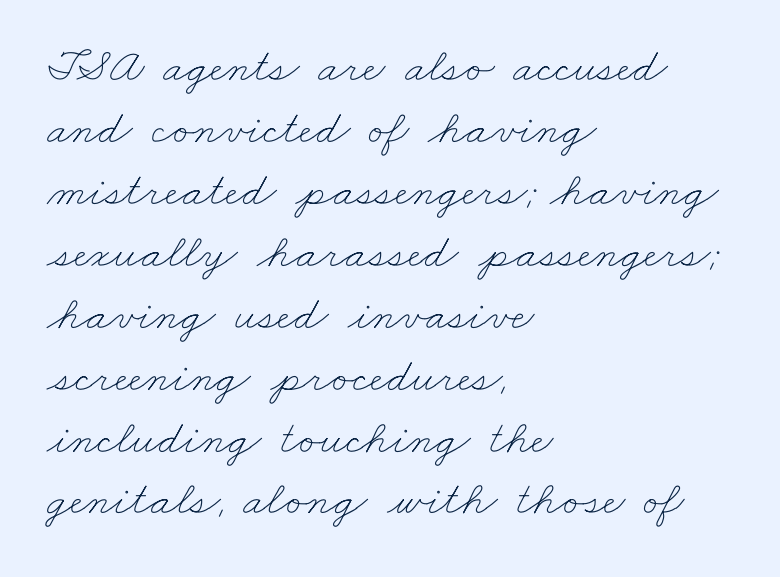
Q: Is the text bold? A: No.
Q: Is the text underlined? A: No.
Q: How is the paragraph aligned? A: Left-aligned.
Q: Is the spacing between letters normal or unusually wide? A: Normal.
Q: Is the spacing between lines tight, normal or loose? A: Normal.
Q: Width (condensed, normal, or wide)? A: Wide.
Q: Stroke contrast? A: Low.
Q: x-height? A: Small.
Q: Monospaced? A: No.
